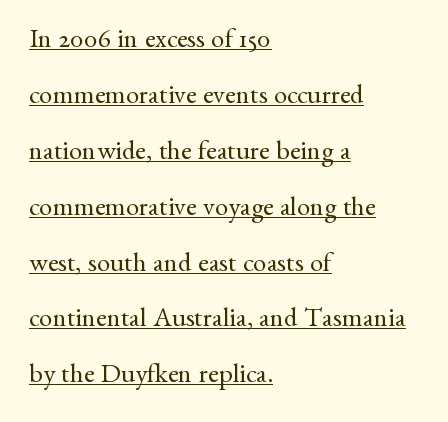
Interline gaps are noticeably wide in this sample. The typesetter chose a ragged-right arrangement here. Compared with a typical body face, this is equally light or lighter still. In designer terms, the underline attribute is active on this setting. Tall strokes in this sample are plumb rather than angled.
